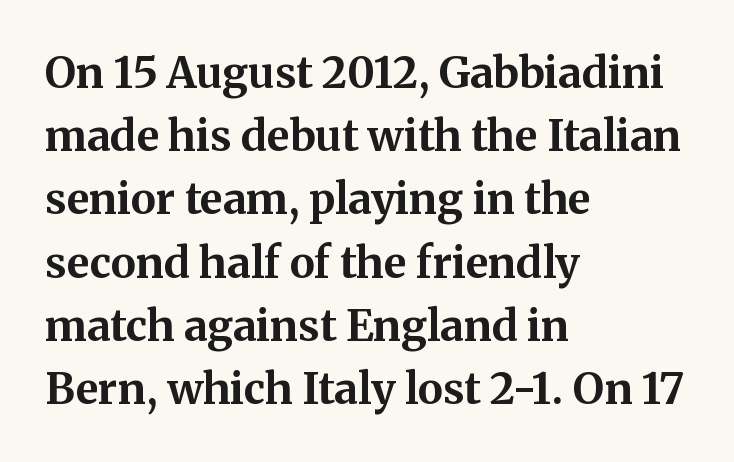
Q: Is the text bold? A: Yes.
Q: Is the text italic (slanted)? A: No, it is upright.
Q: Is the typeface a serif or a sans-serif typeface? A: Serif.
Q: Is the text underlined? A: No.
Q: How is the paragraph aligned? A: Left-aligned.
Q: Is the spacing between letters normal or unusually wide? A: Normal.
Q: Is the spacing between lines tight, normal or loose? A: Normal.
Q: Width (condensed, normal, or wide)? A: Normal.
Q: Stroke contrast? A: Medium.
Q: x-height? A: Medium.
Q: Monospaced? A: No.
